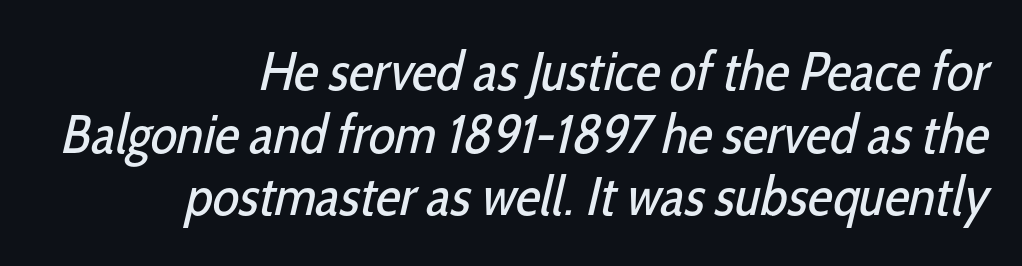
If you measured baseline to baseline, you'd find a short distance. Looks like regular typesetting: each glyph gets only the width it needs. Stems here are at most as thick as an everyday book face. Nobody touched the tracking dial on this one.
